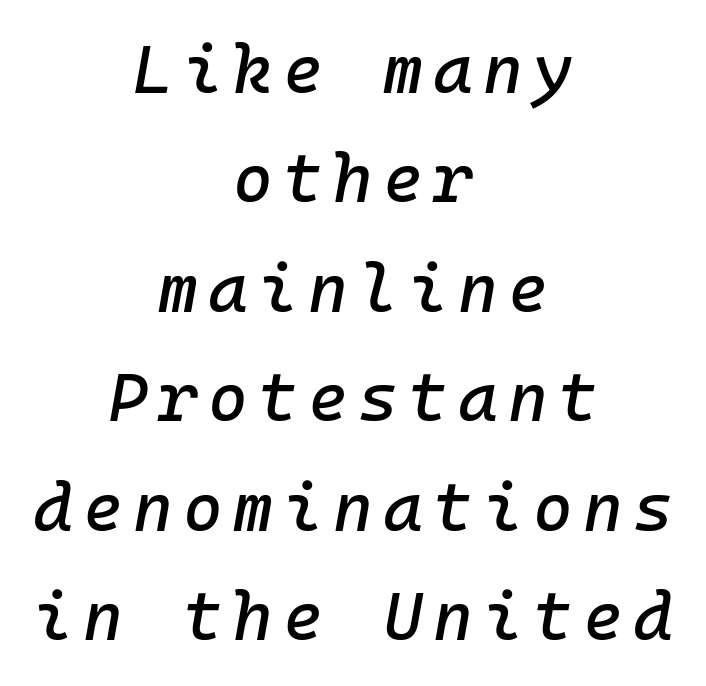
Q: Is the text italic (slanted)? A: Yes, it leans right by about 10 degrees.
Q: Is the text underlined? A: No.
Q: How is the paragraph aligned? A: Centered.
Q: Is the spacing between lines tight, normal or loose? A: Normal.
Q: Width (condensed, normal, or wide)? A: Normal.
Q: Stroke contrast? A: Low.
Q: x-height? A: Medium.
Q: Monospaced? A: Yes.
